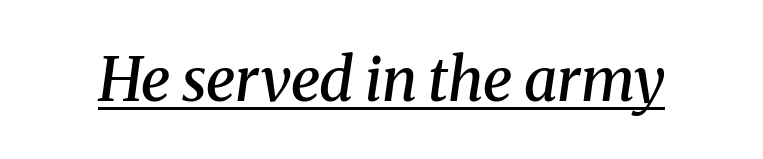
{"serif": "yes", "italic": "yes", "lean": "right", "slant_degrees": 8, "bold": "semi", "weight": "semibold", "width": "normal", "stroke_contrast": "medium", "x_height": "medium", "monospaced": "no", "underline": "yes", "letter_spacing": "normal", "letter_spacing_em": 0.0, "glyph_px": 60}
